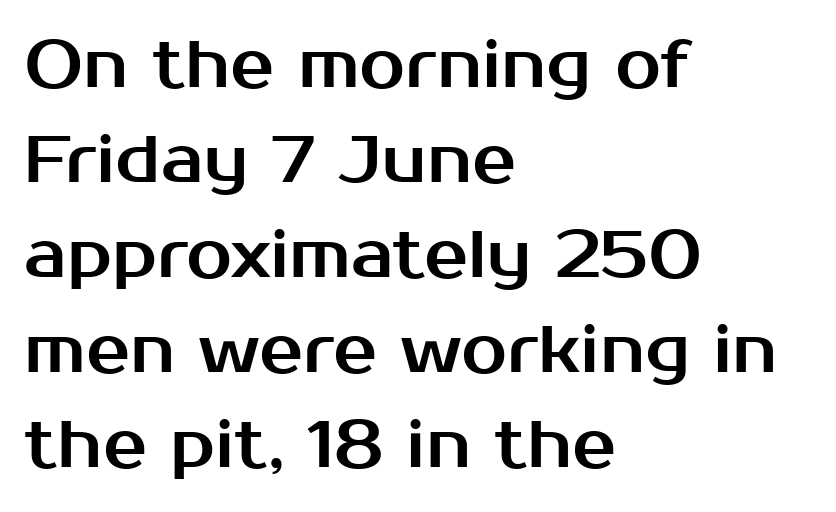
The image shows 66 px sans-serif type, upright; set left-aligned, normal line spacing (1.44x), normal letter spacing, not underlined; medium stroke contrast and a medium x-height.
